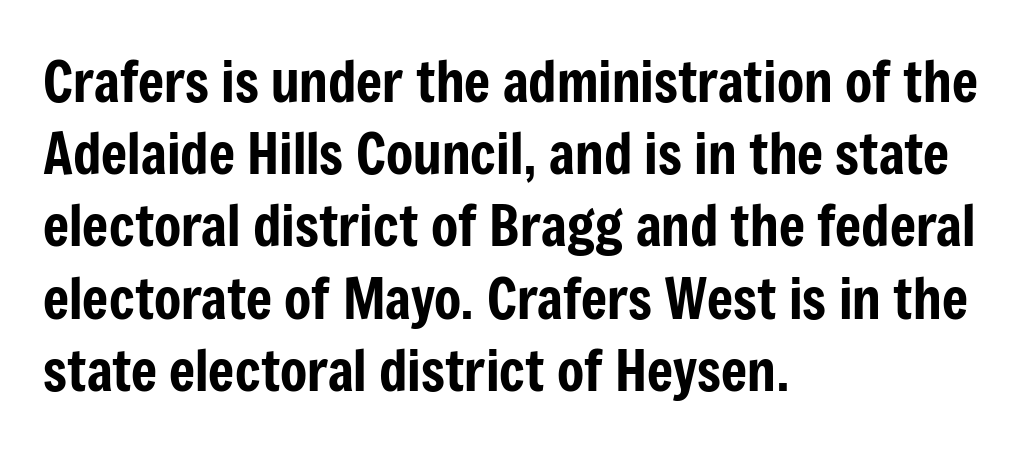
The image shows 56 px condensed sans-serif type, upright; set left-aligned, normal line spacing (1.29x), normal letter spacing, not underlined; low stroke contrast and a medium x-height.
